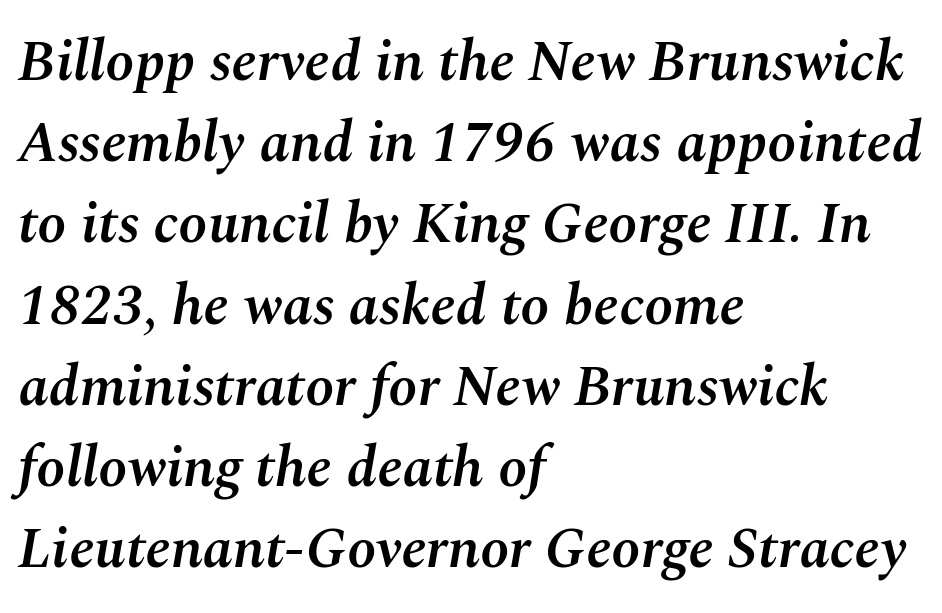
Spacing between characters is what you'd get straight out of the box. A typesetter would call this leading conventional body-copy spacing. The glyphs are unaccompanied by any horizontal stroke below them. The ragged edge is on the right, which tells us the setting is flush left. It's the slanting kind of type. Proportional: the letters do not fall into vertical columns.
